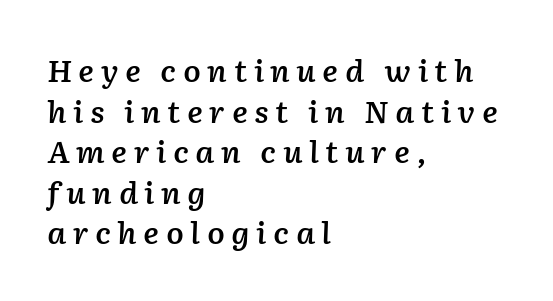
The image shows 29 px semibold type, italic (leaning right); set left-aligned, normal line spacing (1.4x), unusually wide letter spacing (+0.22 em), not underlined; low stroke contrast and a medium x-height.
